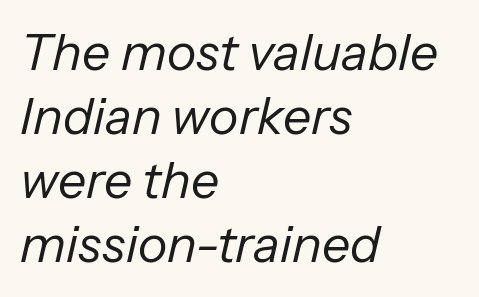
The image shows 50 px regular-weight type, italic (leaning right); set left-aligned, normal line spacing (1.28x), normal letter spacing, not underlined; low stroke contrast and a medium x-height.
